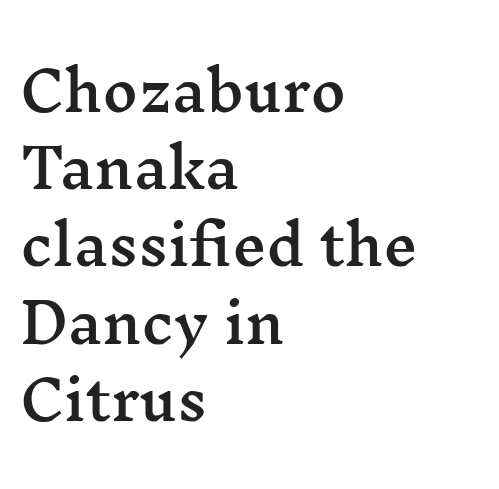
The image shows 54 px wide serif type, upright; set left-aligned, normal line spacing (1.43x), normal letter spacing, not underlined; medium stroke contrast and a medium x-height.
